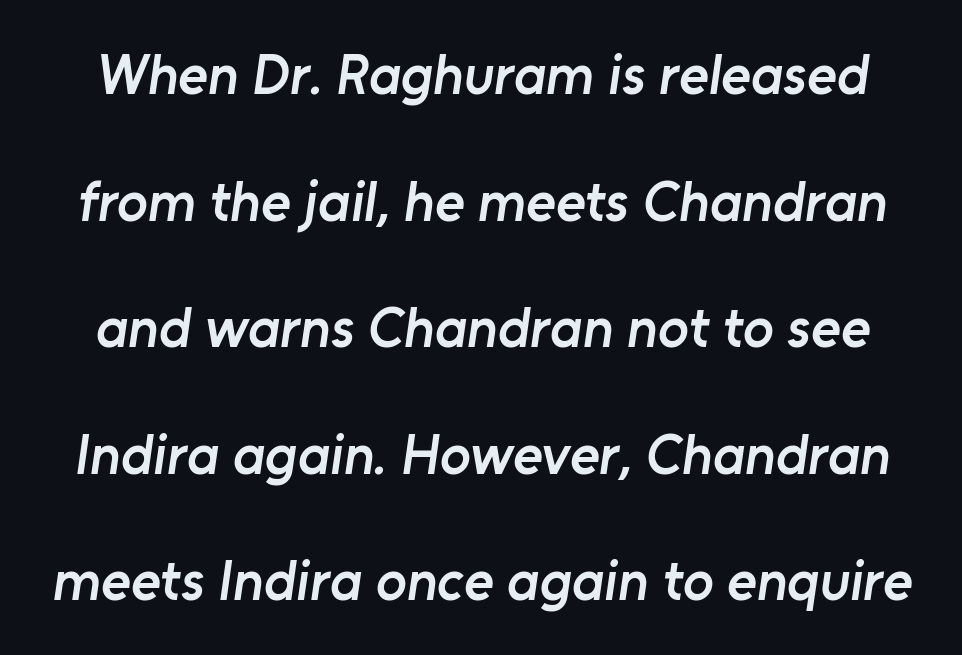
{"serif": "no", "bold": "semi", "weight": "semibold", "width": "normal", "stroke_contrast": "low", "x_height": "medium", "monospaced": "no", "underline": "no", "line_spacing": "loose", "line_spacing_ratio": 2.22, "letter_spacing": "normal", "letter_spacing_em": 0.0, "glyph_px": 57}
